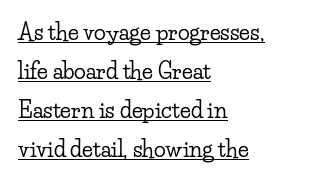
{"italic": "no", "underline": "yes", "align": "left", "line_spacing_ratio": 1.77, "letter_spacing": "normal", "letter_spacing_em": 0.0, "glyph_px": 22}
